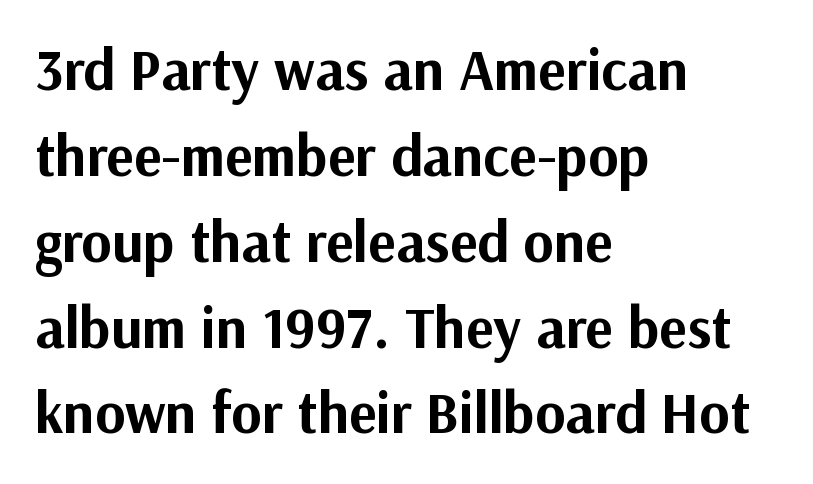
This block has exactly the height ordinary leading produces. Weight check: bold — yes, fully. This is roman type, the default non-slanted kind. Stroke terminals: plain, sans-serif. These lines keep a tight, regular rhythm from letter to letter. The paragraph shown leans on its left margin.
